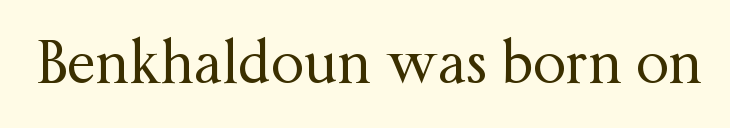
The image shows 58 px regular-weight serif type, upright; set normal letter spacing, not underlined; medium stroke contrast and a medium x-height.
